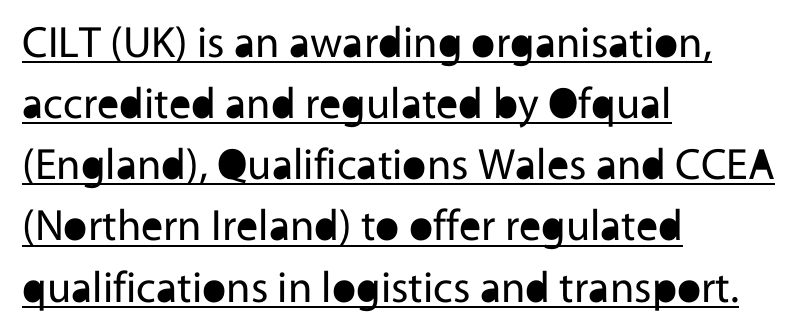
{"serif": "no", "italic": "no", "bold": "no", "weight": "regular", "width": "normal", "x_height": "medium", "monospaced": "no", "underline": "yes", "align": "left", "line_spacing": "normal", "line_spacing_ratio": 1.39, "letter_spacing": "normal", "letter_spacing_em": 0.0, "glyph_px": 44}
